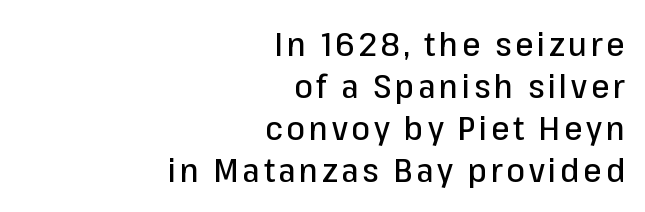
The image shows 33 px sans-serif type, upright; set right-aligned, normal line spacing (1.27x), not underlined; low stroke contrast and a medium x-height.
